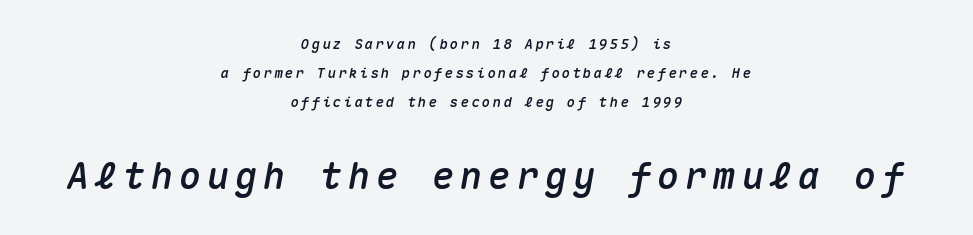
{"italic": "yes", "lean": "right", "slant_degrees": 10, "width": "normal", "stroke_contrast": "medium", "x_height": "medium", "monospaced": "yes", "underline": "no", "align": "center", "line_spacing": "loose", "line_spacing_ratio": 2.07, "larger_block": "second", "size_ratio": 2.64, "glyph_px": 37}
